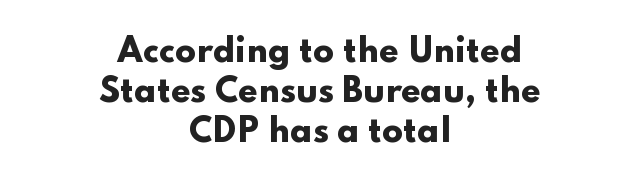
{"serif": "no", "italic": "no", "bold": "yes", "weight": "heavy", "width": "wide", "stroke_contrast": "low", "x_height": "small", "monospaced": "no", "underline": "no", "align": "center", "line_spacing": "normal", "line_spacing_ratio": 1.29, "letter_spacing": "normal", "letter_spacing_em": 0.0, "glyph_px": 31}
